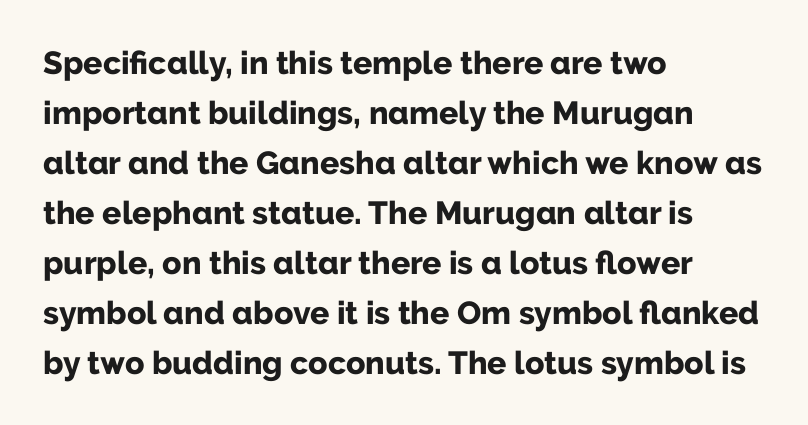
Is this a fixed-width face? No — the glyphs have proportional, varying widths. The line-height multiplier appears to be the usual default. The rendering shows plain stroke endings on the letterforms — a sans-serif design. Emphasis by weight is at full strength: bold.
